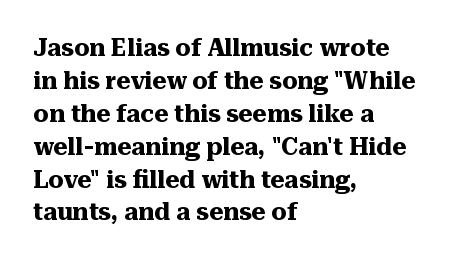
Q: Is the text bold? A: Yes.
Q: Is the text italic (slanted)? A: No, it is upright.
Q: Is the text underlined? A: No.
Q: How is the paragraph aligned? A: Left-aligned.
Q: Is the spacing between letters normal or unusually wide? A: Normal.
Q: Is the spacing between lines tight, normal or loose? A: Normal.
